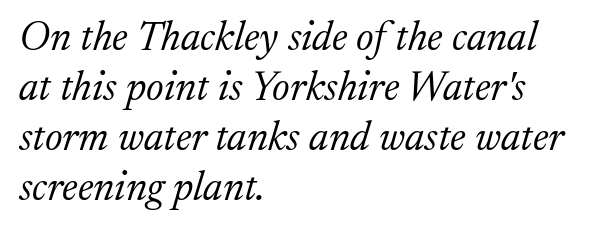
You could not count columns in this text — the font is proportionally spaced. Font category for this specimen: serif. Compared with a centered layout, this one pins lines to the left instead. These glyphs show unthickened strokes, regular width or finer.
